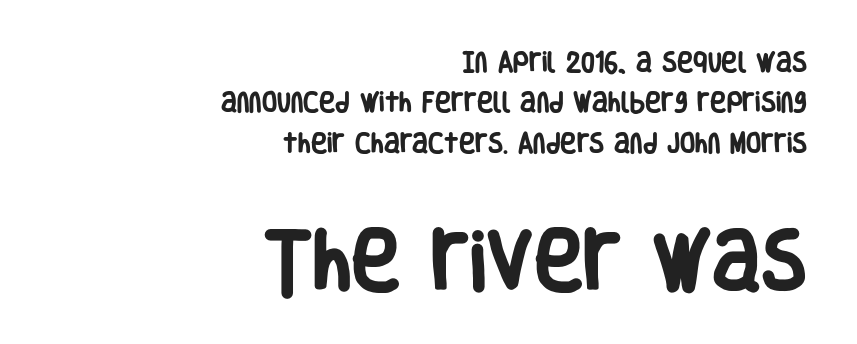
{"serif": "no", "italic": "no", "bold": "yes", "weight": "heavy", "width": "condensed", "stroke_contrast": "low", "x_height": "large", "monospaced": "no", "underline": "no", "align": "right", "line_spacing_ratio": 1.84, "letter_spacing": "normal", "letter_spacing_em": 0.0, "larger_block": "second", "size_ratio": 3.05, "glyph_px": 67}
